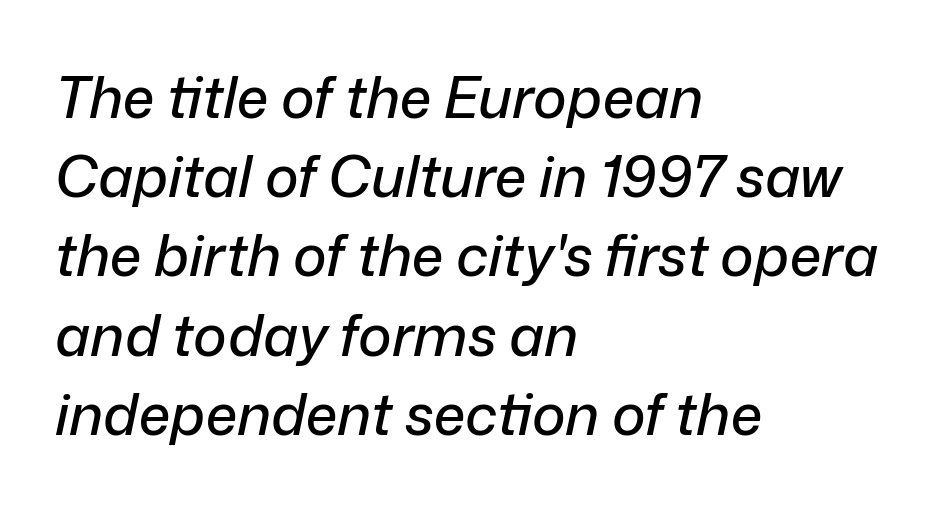
The image shows 57 px text type, italic (leaning right); set left-aligned, normal line spacing (1.39x), normal letter spacing, not underlined; low stroke contrast and a medium x-height.
